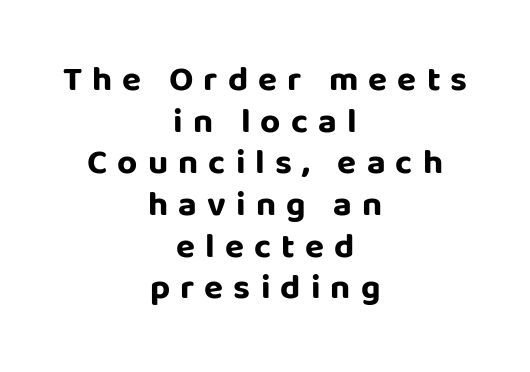
{"serif": "no", "italic": "no", "bold": "yes", "weight": "bold", "width": "normal", "stroke_contrast": "low", "x_height": "large", "monospaced": "no", "underline": "no", "align": "center", "line_spacing_ratio": 1.19, "letter_spacing": "wide", "letter_spacing_em": 0.29, "glyph_px": 35}
